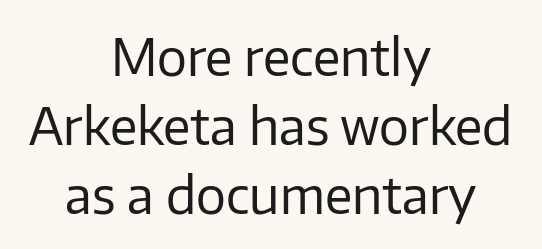
The image shows 50 px regular-weight sans-serif type, upright; set centered, normal line spacing (1.38x), normal letter spacing, not underlined; low stroke contrast and a medium x-height.
